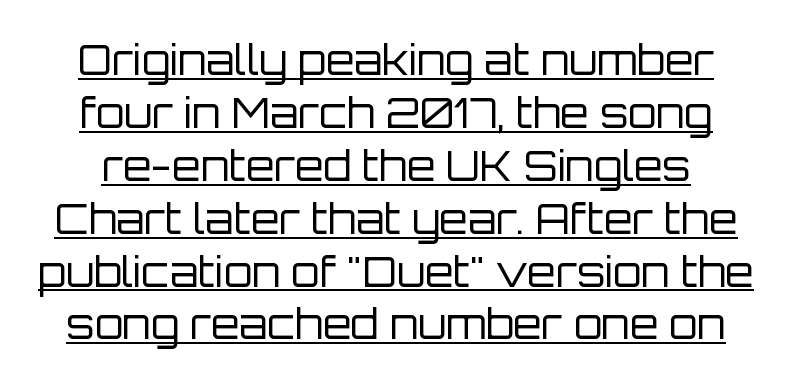
Compared with typical paragraphs, the rows here are spaced about the same. Does a line run under the words? Yes, clearly. Varying glyph widths throughout — classic text-font behaviour. This rendering leaves character spacing at its baseline value. The letters look calm and open, with moderate or lighter stems.
